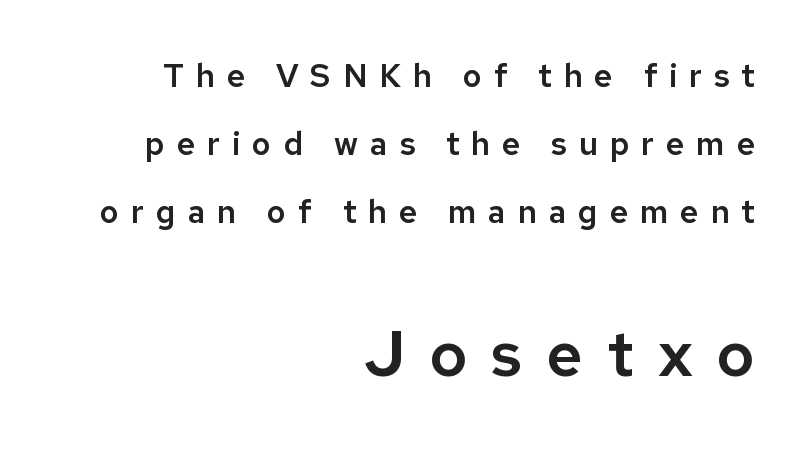
Q: Is the text italic (slanted)? A: No, it is upright.
Q: Is the typeface a serif or a sans-serif typeface? A: Sans-serif.
Q: Is the text underlined? A: No.
Q: How is the paragraph aligned? A: Right-aligned.
Q: Is the spacing between letters normal or unusually wide? A: Unusually wide.
Q: Is the spacing between lines tight, normal or loose? A: Loose.
Q: Which block of text is set in a larger size, the first (top) or the second (bottom)? A: The second (bottom) one.
Q: Width (condensed, normal, or wide)? A: Normal.
Q: Stroke contrast? A: Low.
Q: x-height? A: Medium.
Q: Monospaced? A: No.
